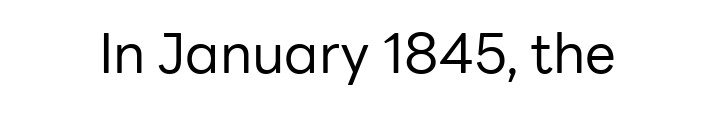
Q: Is the text bold? A: No.
Q: Is the text italic (slanted)? A: No, it is upright.
Q: Is the typeface a serif or a sans-serif typeface? A: Sans-serif.
Q: Is the text underlined? A: No.
Q: Is the spacing between letters normal or unusually wide? A: Normal.
Q: Width (condensed, normal, or wide)? A: Normal.
Q: Stroke contrast? A: Low.
Q: x-height? A: Medium.
Q: Monospaced? A: No.
